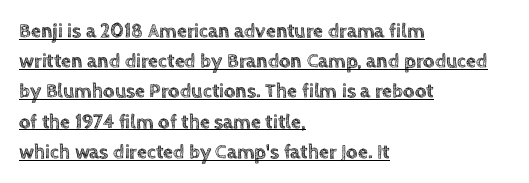
{"italic": "no", "underline": "yes", "align": "left", "line_spacing": "normal", "line_spacing_ratio": 1.51, "letter_spacing": "normal", "letter_spacing_em": 0.0, "glyph_px": 20}
